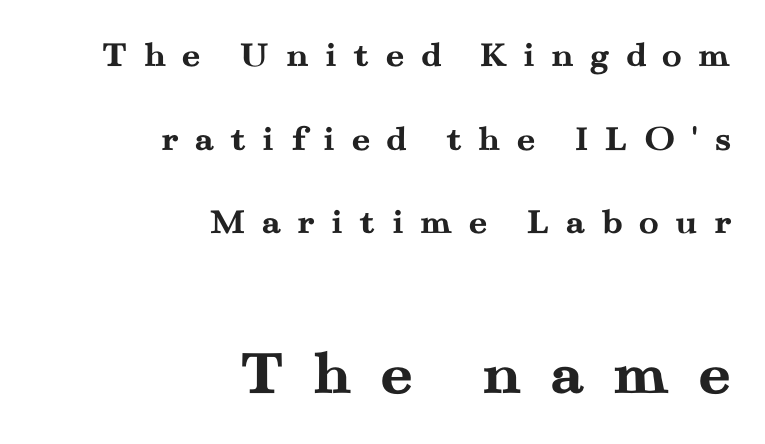
Q: Is the text bold? A: Yes.
Q: Is the text italic (slanted)? A: No, it is upright.
Q: Is the typeface a serif or a sans-serif typeface? A: Serif.
Q: Is the text underlined? A: No.
Q: How is the paragraph aligned? A: Right-aligned.
Q: Is the spacing between letters normal or unusually wide? A: Unusually wide.
Q: Is the spacing between lines tight, normal or loose? A: Loose.
Q: Which block of text is set in a larger size, the first (top) or the second (bottom)? A: The second (bottom) one.
Q: Width (condensed, normal, or wide)? A: Wide.
Q: Stroke contrast? A: Medium.
Q: x-height? A: Small.
Q: Monospaced? A: No.
